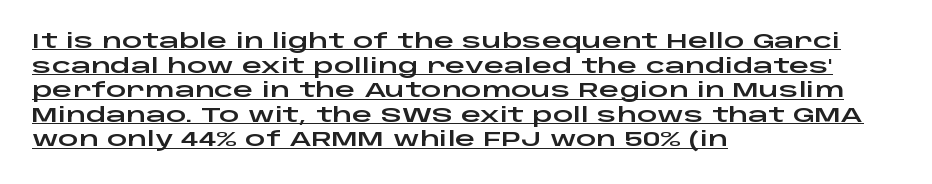
Q: Is the text italic (slanted)? A: No, it is upright.
Q: Is the text underlined? A: Yes.
Q: How is the paragraph aligned? A: Left-aligned.
Q: Is the spacing between letters normal or unusually wide? A: Normal.
